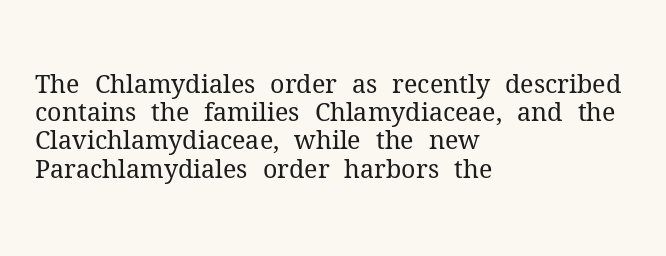
Q: Is the text bold? A: No.
Q: Is the text italic (slanted)? A: No, it is upright.
Q: Is the text underlined? A: No.
Q: How is the paragraph aligned? A: Left-aligned.
Q: Is the spacing between letters normal or unusually wide? A: Normal.
Q: Is the spacing between lines tight, normal or loose? A: Tight.
